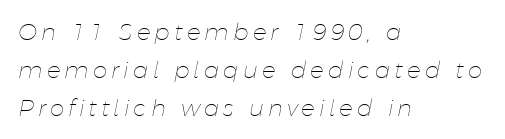
{"italic": "yes", "lean": "right", "slant_degrees": 11, "bold": "no", "underline": "no", "align": "left", "line_spacing": "normal", "line_spacing_ratio": 1.65, "glyph_px": 23}
